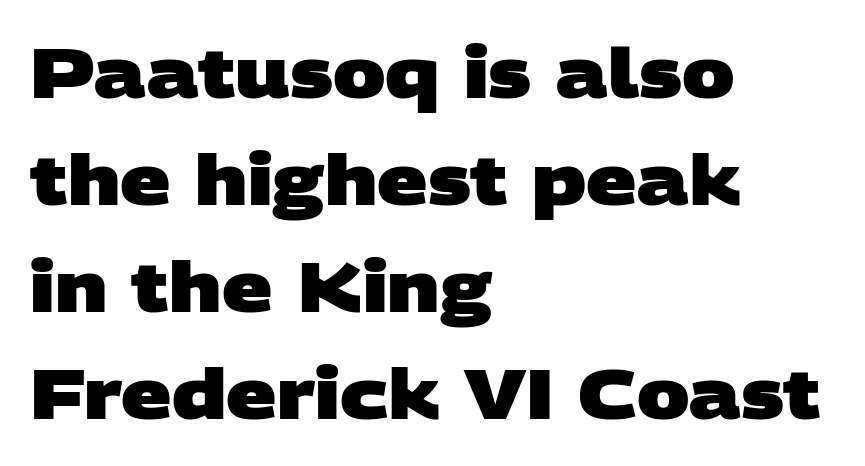
Q: Is the text bold? A: Yes.
Q: Is the typeface a serif or a sans-serif typeface? A: Sans-serif.
Q: Is the text underlined? A: No.
Q: How is the paragraph aligned? A: Left-aligned.
Q: Is the spacing between letters normal or unusually wide? A: Normal.
Q: Is the spacing between lines tight, normal or loose? A: Normal.
Q: Width (condensed, normal, or wide)? A: Wide.
Q: Stroke contrast? A: Low.
Q: x-height? A: Large.
Q: Monospaced? A: No.
